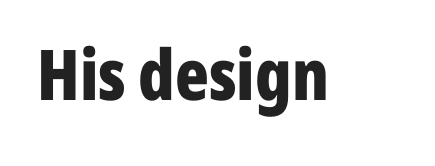
{"serif": "no", "italic": "no", "bold": "yes", "weight": "bold", "width": "condensed", "stroke_contrast": "low", "x_height": "medium", "monospaced": "no", "underline": "no", "letter_spacing": "normal", "letter_spacing_em": 0.0, "glyph_px": 70}
